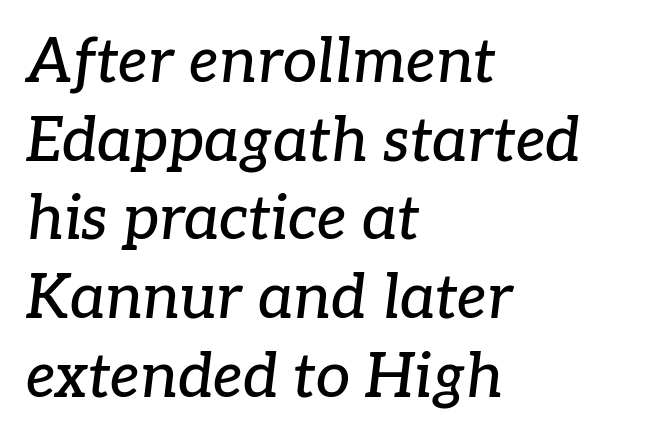
Q: Is the text italic (slanted)? A: Yes, it leans right by about 7 degrees.
Q: Is the typeface a serif or a sans-serif typeface? A: Serif.
Q: Is the text underlined? A: No.
Q: How is the paragraph aligned? A: Left-aligned.
Q: Is the spacing between letters normal or unusually wide? A: Normal.
Q: Is the spacing between lines tight, normal or loose? A: Normal.
Q: Width (condensed, normal, or wide)? A: Normal.
Q: Stroke contrast? A: Low.
Q: x-height? A: Medium.
Q: Monospaced? A: No.
